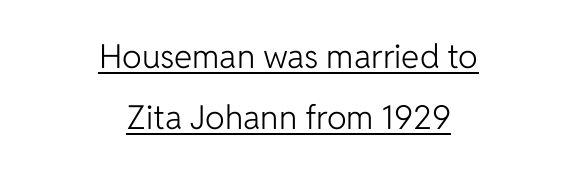
The image shows 33 px light sans-serif type, upright; set centered, line spacing 1.85x, normal letter spacing, underlined; low stroke contrast and a medium x-height.
